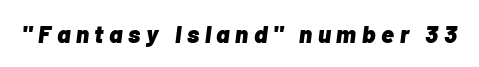
{"italic": "yes", "lean": "right", "slant_degrees": 7, "bold": "yes", "underline": "no", "letter_spacing": "wide", "letter_spacing_em": 0.24, "glyph_px": 24}
